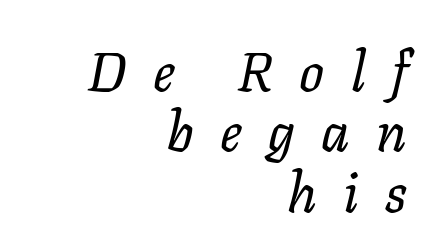
The image shows 55 px regular-weight type, italic (leaning right); set right-aligned, tight line spacing (1.1x), unusually wide letter spacing (+0.48 em), not underlined; low stroke contrast and a medium x-height.
